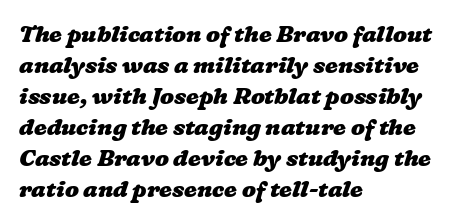
{"bold": "yes", "underline": "no", "align": "left", "line_spacing": "normal", "line_spacing_ratio": 1.35, "letter_spacing": "normal", "letter_spacing_em": 0.0, "glyph_px": 23}
